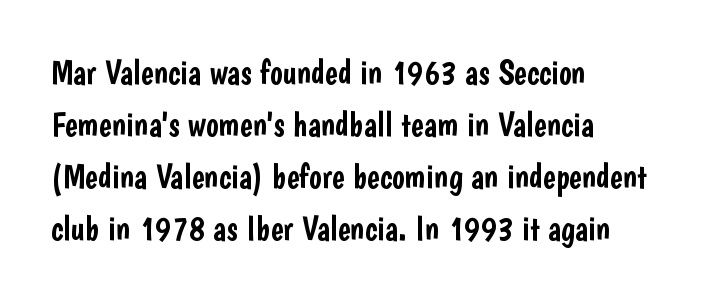
Q: Is the text italic (slanted)? A: No, it is upright.
Q: Is the typeface a serif or a sans-serif typeface? A: Sans-serif.
Q: Is the text underlined? A: No.
Q: How is the paragraph aligned? A: Left-aligned.
Q: Is the spacing between letters normal or unusually wide? A: Normal.
Q: Is the spacing between lines tight, normal or loose? A: Normal.
Q: Width (condensed, normal, or wide)? A: Condensed.
Q: Stroke contrast? A: Low.
Q: x-height? A: Medium.
Q: Monospaced? A: No.
